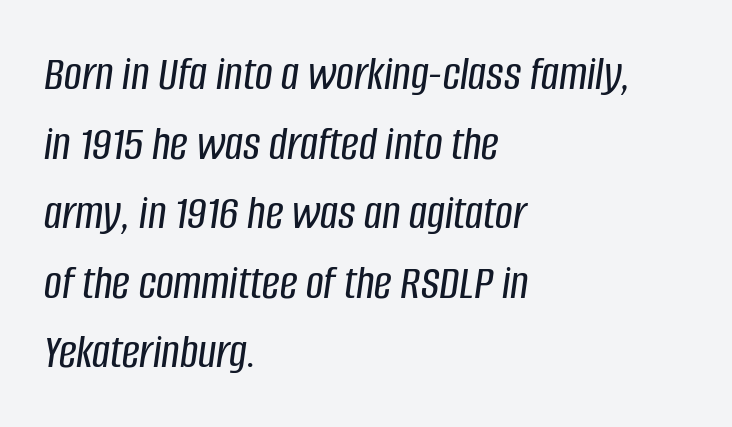
{"italic": "yes", "lean": "right", "slant_degrees": 8, "width": "condensed", "stroke_contrast": "low", "x_height": "large", "monospaced": "no", "underline": "no", "align": "left", "line_spacing": "normal", "line_spacing_ratio": 1.42, "letter_spacing": "normal", "letter_spacing_em": 0.0, "glyph_px": 49}
